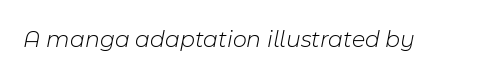
The image shows 24 px text type, italic (leaning right); set normal letter spacing, not underlined.
